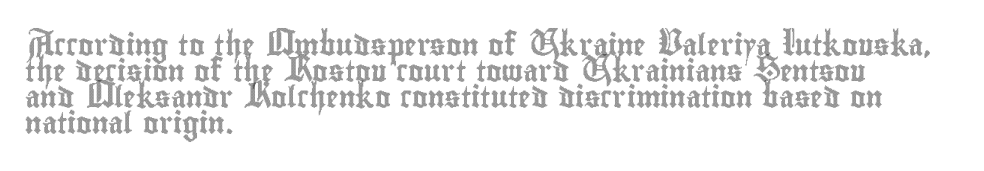
The image shows 21 px text type, upright; set left-aligned, line spacing 1.24x, normal letter spacing, not underlined.
